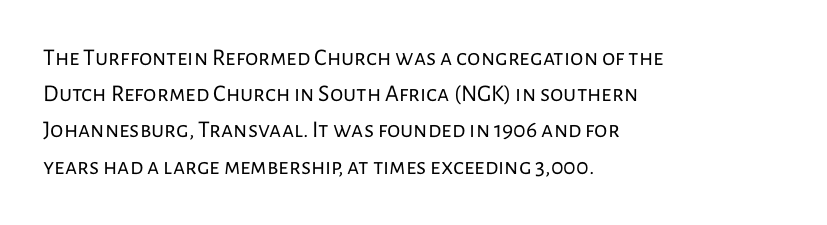
Q: Is the text bold? A: No.
Q: Is the text italic (slanted)? A: No, it is upright.
Q: Is the text underlined? A: No.
Q: How is the paragraph aligned? A: Left-aligned.
Q: Is the spacing between letters normal or unusually wide? A: Normal.
Q: Is the spacing between lines tight, normal or loose? A: Normal.
